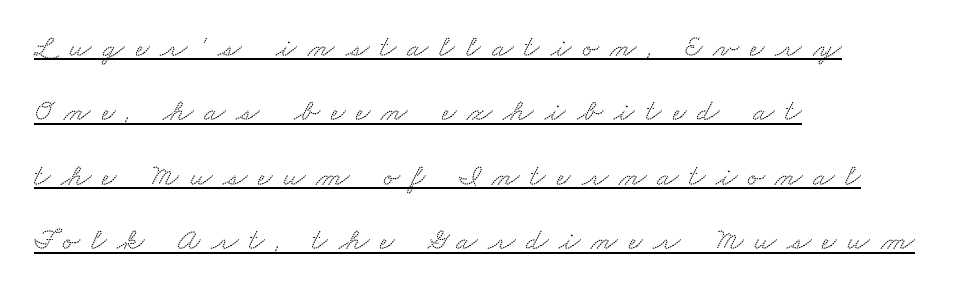
The image shows 31 px wide serif type; set left-aligned, loose line spacing (2.08x), unusually wide letter spacing (+0.35 em), underlined; low stroke contrast and a small x-height.
